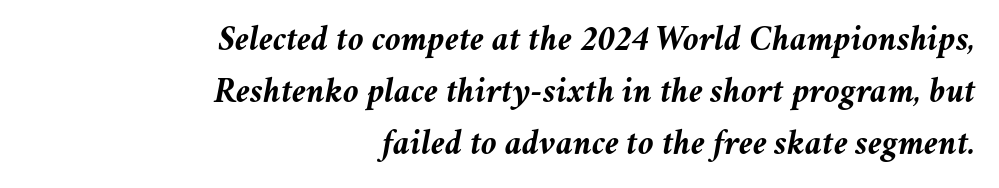
Q: Is the text bold? A: Yes.
Q: Is the text italic (slanted)? A: Yes, it leans right by about 11 degrees.
Q: Is the text underlined? A: No.
Q: How is the paragraph aligned? A: Right-aligned.
Q: Is the spacing between letters normal or unusually wide? A: Normal.
Q: Is the spacing between lines tight, normal or loose? A: Normal.
Q: Width (condensed, normal, or wide)? A: Normal.
Q: Stroke contrast? A: Medium.
Q: x-height? A: Medium.
Q: Monospaced? A: No.
